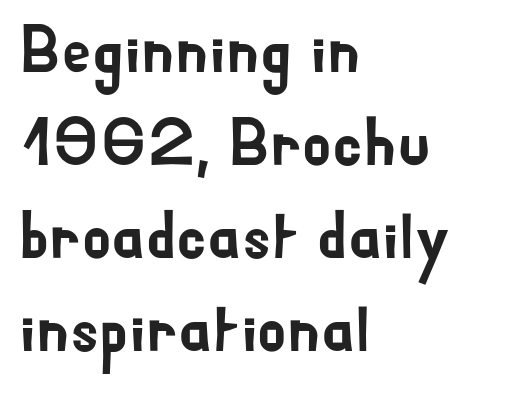
The image shows 67 px sans-serif type, upright; set left-aligned, normal line spacing (1.39x), normal letter spacing, not underlined; low stroke contrast and a small x-height.
